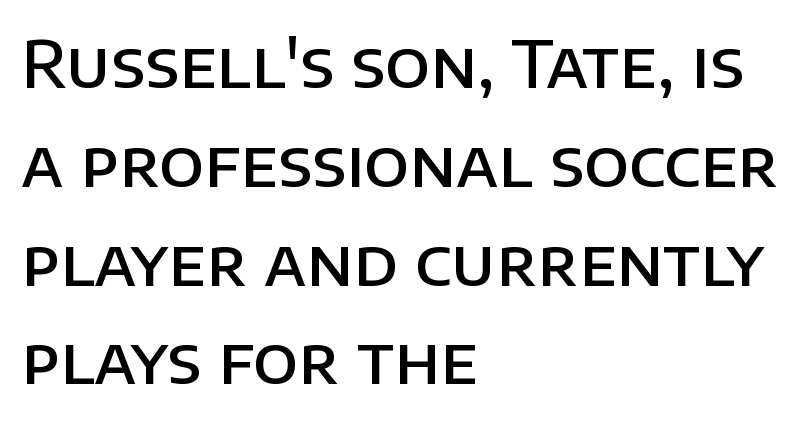
The image shows 65 px semibold sans-serif type, upright; set left-aligned, normal line spacing (1.52x), normal letter spacing, not underlined; low stroke contrast and a large x-height.
